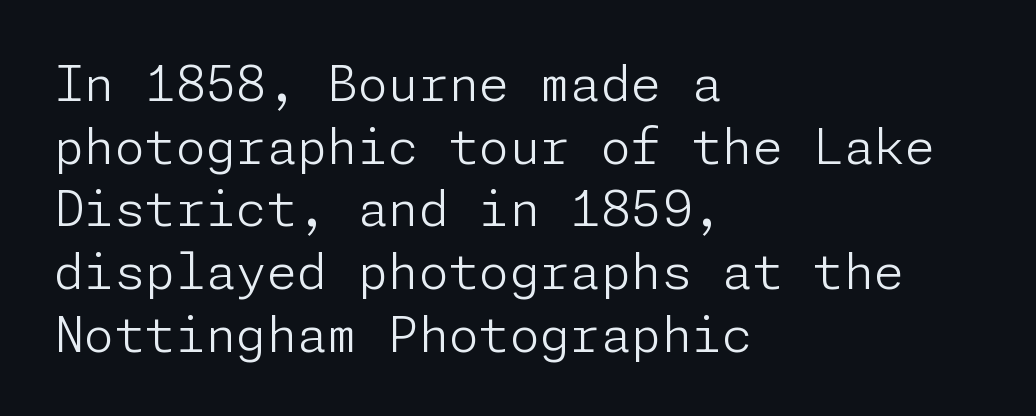
{"serif": "no", "italic": "no", "bold": "no", "weight": "light", "width": "normal", "stroke_contrast": "low", "x_height": "medium", "underline": "no", "align": "left", "line_spacing": "normal", "line_spacing_ratio": 1.28, "letter_spacing": "normal", "letter_spacing_em": 0.0, "glyph_px": 49}
